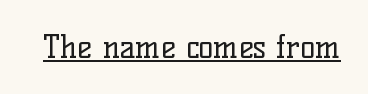
{"serif": "yes", "italic": "no", "bold": "no", "weight": "regular", "width": "normal", "stroke_contrast": "low", "x_height": "medium", "monospaced": "no", "underline": "yes", "letter_spacing": "normal", "letter_spacing_em": 0.0, "glyph_px": 31}
